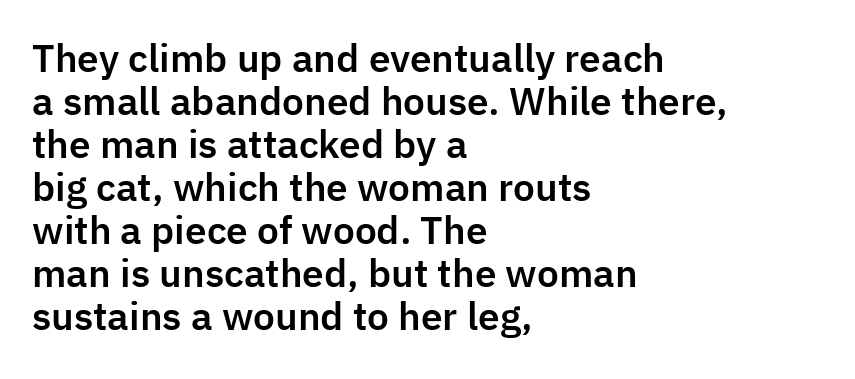
{"serif": "no", "italic": "no", "width": "normal", "stroke_contrast": "low", "x_height": "medium", "monospaced": "no", "underline": "no", "align": "left", "line_spacing_ratio": 1.16, "letter_spacing": "normal", "letter_spacing_em": 0.0, "glyph_px": 37}
